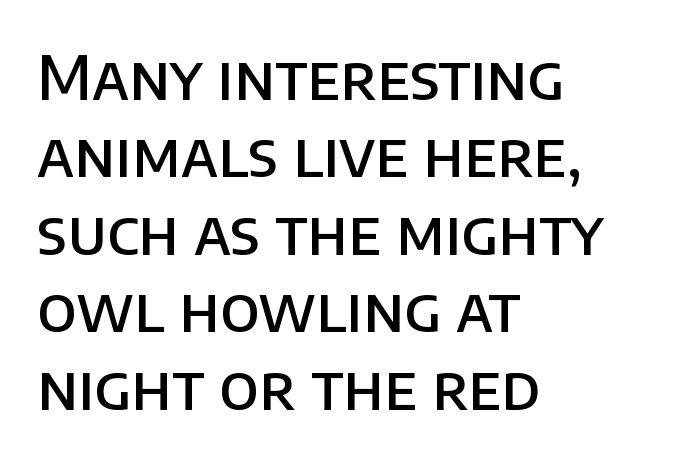
Q: Is the text bold? A: Semi-bold.
Q: Is the text italic (slanted)? A: No, it is upright.
Q: Is the typeface a serif or a sans-serif typeface? A: Sans-serif.
Q: Is the text underlined? A: No.
Q: How is the paragraph aligned? A: Left-aligned.
Q: Is the spacing between letters normal or unusually wide? A: Normal.
Q: Is the spacing between lines tight, normal or loose? A: Normal.
Q: Width (condensed, normal, or wide)? A: Normal.
Q: Stroke contrast? A: Low.
Q: x-height? A: Large.
Q: Monospaced? A: No.
